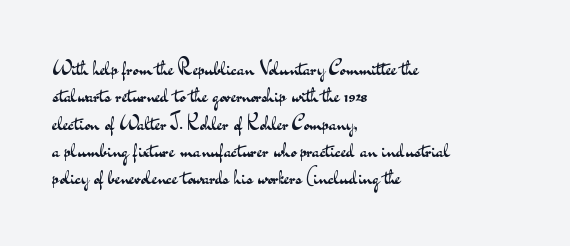
Reading down the block, your eye returns to a fixed left position each line. The weight tops out at a normal text grade. Interline gaps are of average width in this sample. The letters sit at their default tracking, neither squeezed nor spread.
